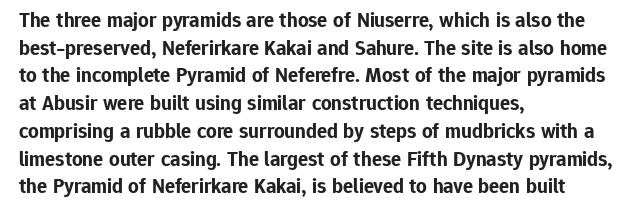
Q: Is the text bold? A: Yes.
Q: Is the text italic (slanted)? A: No, it is upright.
Q: Is the text underlined? A: No.
Q: How is the paragraph aligned? A: Left-aligned.
Q: Is the spacing between letters normal or unusually wide? A: Normal.
Q: Is the spacing between lines tight, normal or loose? A: Normal.
